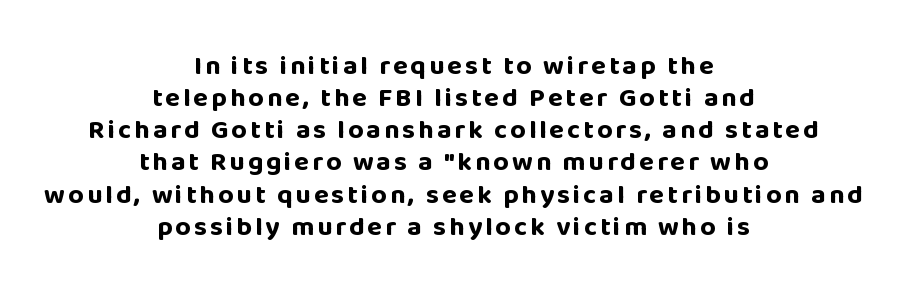
Q: Is the text bold? A: Yes.
Q: Is the text italic (slanted)? A: No, it is upright.
Q: Is the text underlined? A: No.
Q: How is the paragraph aligned? A: Centered.
